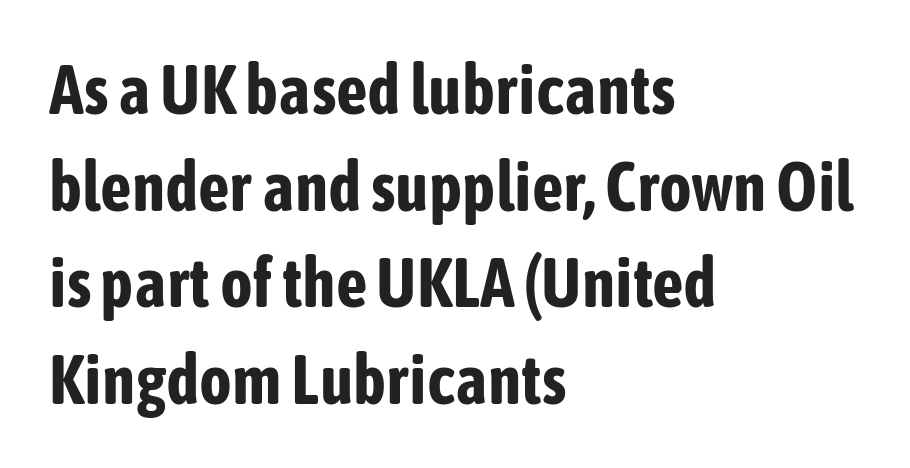
The letters advance in unequal steps, a hallmark of proportional type. Rule under the text: the space is simply empty. Inter-character spacing is left at the font's built-in metrics. Look at the stroke-to-counter ratio: heavy, a bold. You can tell from the bare stems that sans-serif type was used.
